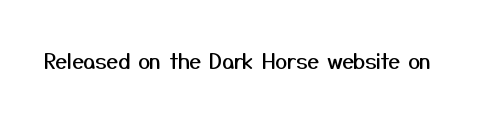
The image shows 21 px text type, upright; set normal letter spacing, not underlined.
